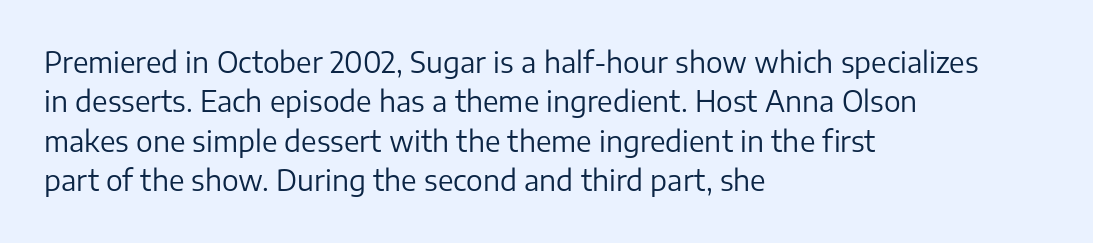
The letters carry no serifs — their stems end cleanly without finishing strokes. The strokes carry an ordinary text weight at most. Does extra space separate the letters? No, they use regular spacing. Here the designer chose a conventional face with non-uniform glyph widths.
